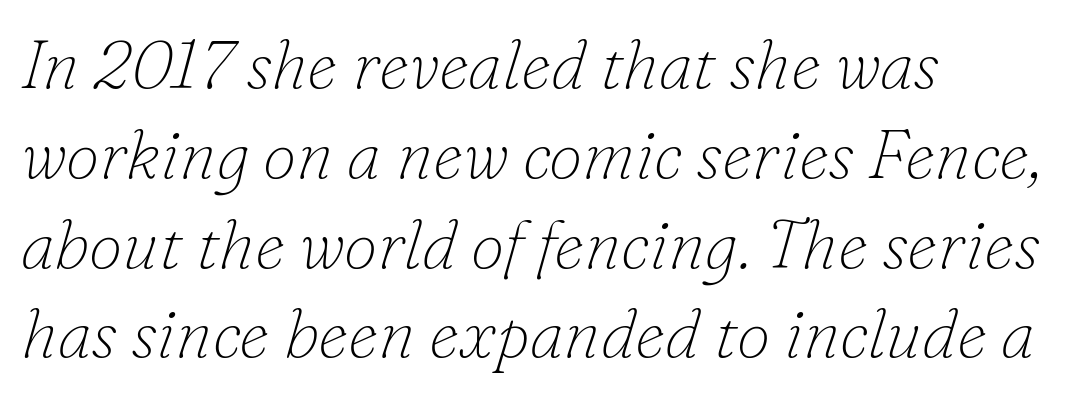
The image shows 68 px thin serif type, italic (leaning right); set left-aligned, normal line spacing (1.32x), normal letter spacing, not underlined; low stroke contrast and a small x-height.
